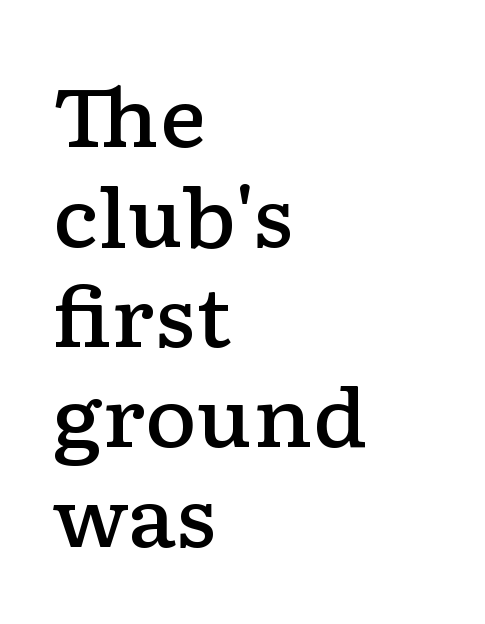
The image shows 80 px semibold, wide serif type, upright; set left-aligned, normal line spacing (1.25x), normal letter spacing, not underlined; low stroke contrast and a medium x-height.
